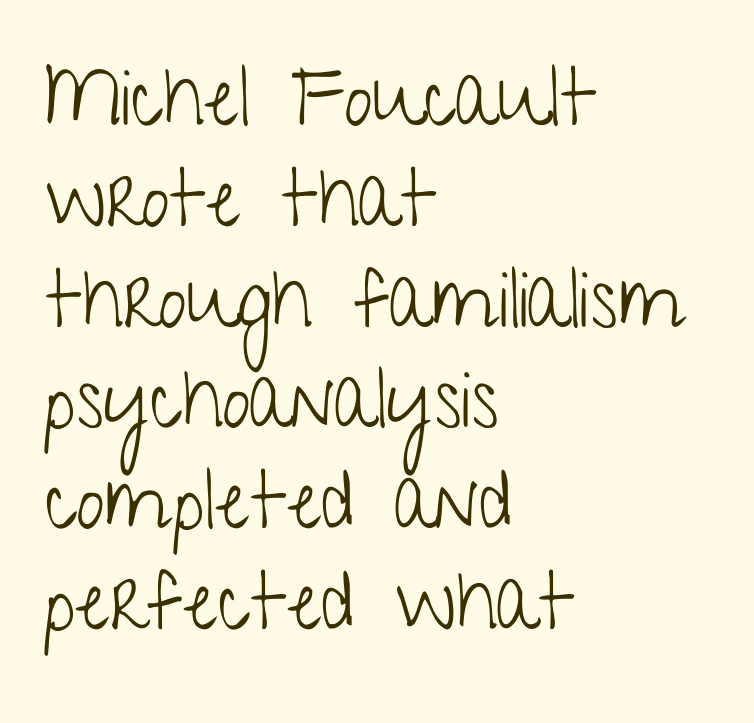
This rendering features lettering with no underline. Looks like regular typesetting: each glyph gets only the width it needs. Typographically, this falls in the sans-serif category. All the whitespace from short lines collects on the right. This rendering leaves character spacing at its baseline value. This is the regular roman posture of the typeface.
